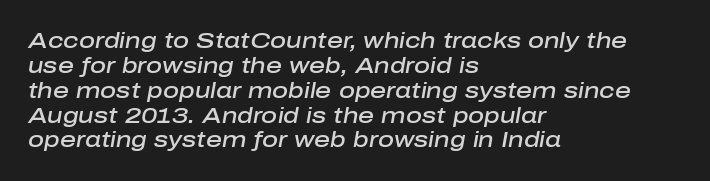
Q: Is the text bold? A: Semi-bold.
Q: Is the text italic (slanted)? A: Yes, it leans right by about 10 degrees.
Q: Is the text underlined? A: No.
Q: How is the paragraph aligned? A: Left-aligned.
Q: Is the spacing between letters normal or unusually wide? A: Normal.
Q: Is the spacing between lines tight, normal or loose? A: Tight.
